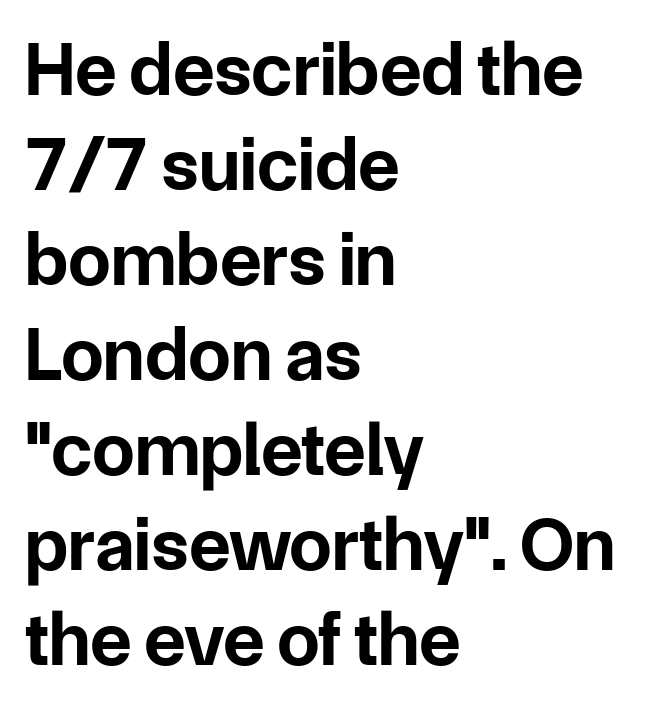
{"serif": "no", "italic": "no", "bold": "yes", "weight": "bold", "width": "normal", "stroke_contrast": "low", "x_height": "medium", "monospaced": "no", "underline": "no", "align": "left", "line_spacing": "normal", "line_spacing_ratio": 1.25, "letter_spacing": "normal", "letter_spacing_em": 0.0, "glyph_px": 76}
